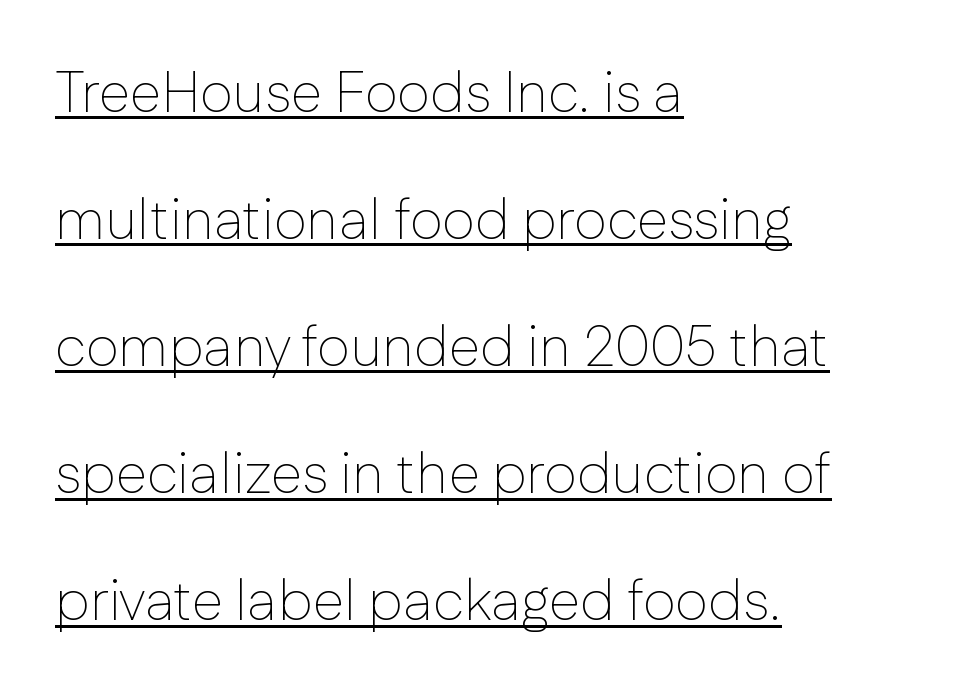
The image shows 57 px thin sans-serif type, upright; set left-aligned, loose line spacing (2.23x), normal letter spacing, underlined; low stroke contrast and a medium x-height.
